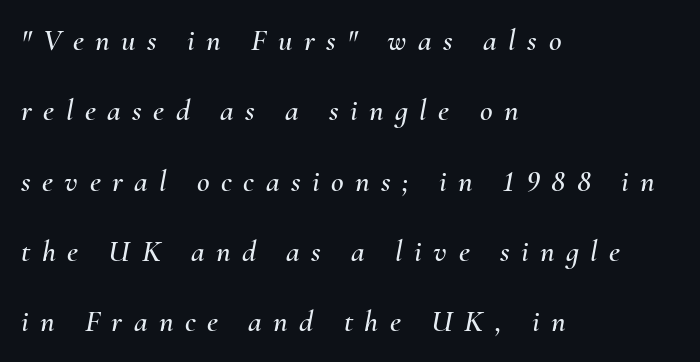
{"italic": "yes", "lean": "right", "slant_degrees": 10, "width": "normal", "stroke_contrast": "medium", "x_height": "small", "monospaced": "no", "underline": "no", "align": "left", "line_spacing": "loose", "line_spacing_ratio": 2.27, "letter_spacing": "wide", "letter_spacing_em": 0.37, "glyph_px": 31}
